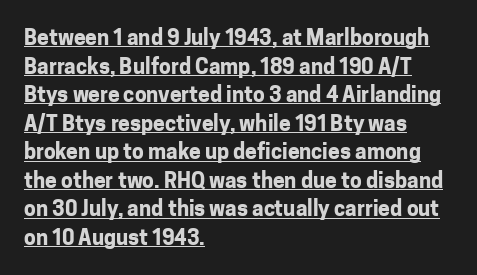
Vertical strokes here are truly vertical. The line-height multiplier appears to be the usual default. Teacher's note: observe the even left margin — that is flush-left alignment. Observe the ordinary spacing: letters are neighbours, not strangers. I'd describe the lettering as bold — thick and assertive.
